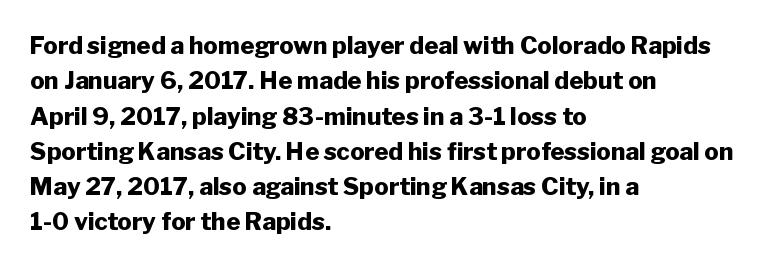
The image shows 24 px bold type, upright; set left-aligned, normal line spacing (1.47x), normal letter spacing, not underlined.
